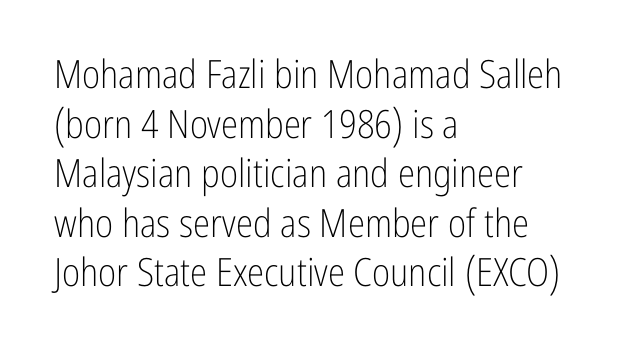
What stands out about the letter spacing? Nothing — it is the standard amount. Evenly set lines give the paragraph a standard silhouette. Alignment: flush left. Notice how the stems are strictly vertical — no italics here. Descenders hang freely into open space. The letterforms sit at book weight or below.
